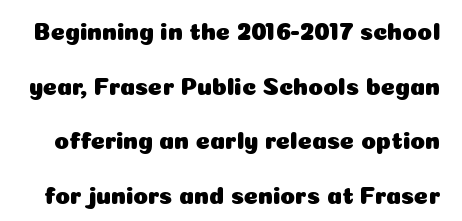
Q: Is the text italic (slanted)? A: No, it is upright.
Q: Is the text underlined? A: No.
Q: Is the spacing between letters normal or unusually wide? A: Normal.
Q: Is the spacing between lines tight, normal or loose? A: Loose.
